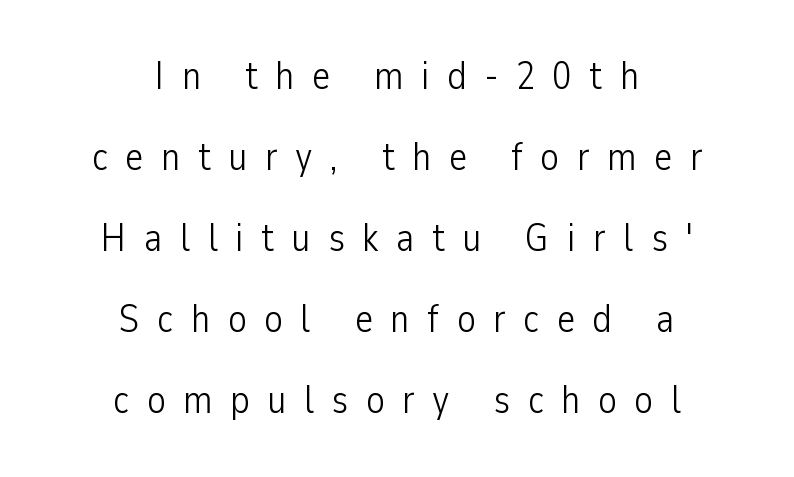
The image shows 39 px light, condensed sans-serif type, upright; set centered, loose line spacing (2.08x), unusually wide letter spacing (+0.45 em), not underlined; low stroke contrast and a medium x-height.
